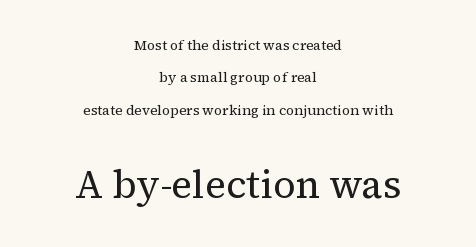
{"serif": "yes", "italic": "no", "bold": "no", "weight": "regular", "width": "normal", "stroke_contrast": "medium", "x_height": "medium", "monospaced": "no", "underline": "no", "align": "center", "line_spacing": "loose", "line_spacing_ratio": 2.32, "letter_spacing": "normal", "letter_spacing_em": 0.0, "larger_block": "second", "size_ratio": 2.79, "glyph_px": 39}
